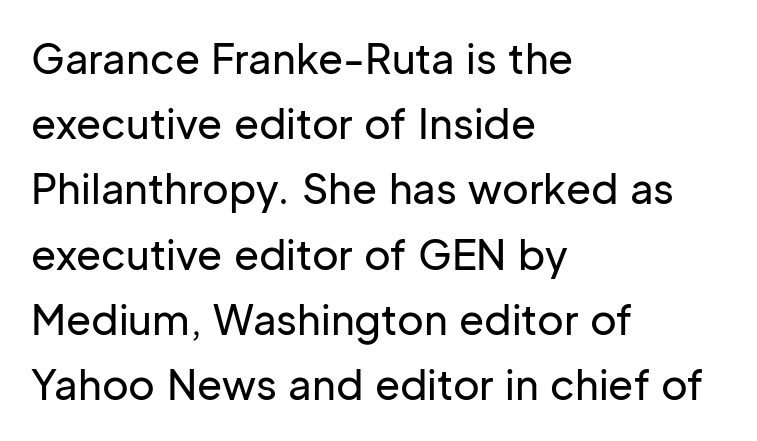
{"serif": "no", "italic": "no", "width": "normal", "stroke_contrast": "low", "x_height": "medium", "monospaced": "no", "underline": "no", "align": "left", "line_spacing": "normal", "line_spacing_ratio": 1.59, "letter_spacing": "normal", "letter_spacing_em": 0.0, "glyph_px": 41}
